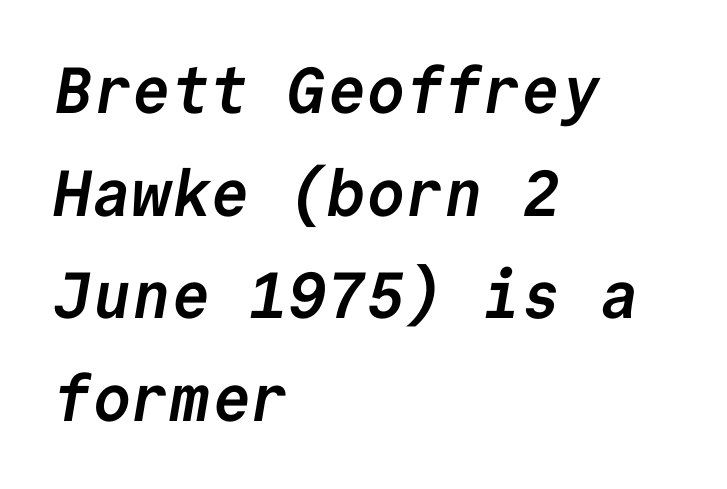
The strip under each line holds only bare page. Strokes here are thick enough to call this a true bold. These lines sit exactly where default settings would place them. How are the letters spaced? Ordinarily, with no added tracking. Horizontally, the lines are justified to the leading edge only.
